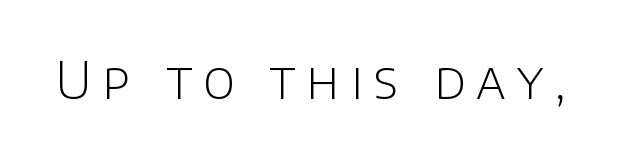
The image shows 52 px light sans-serif type, upright; set unusually wide letter spacing (+0.22 em), not underlined; low stroke contrast and a large x-height.
